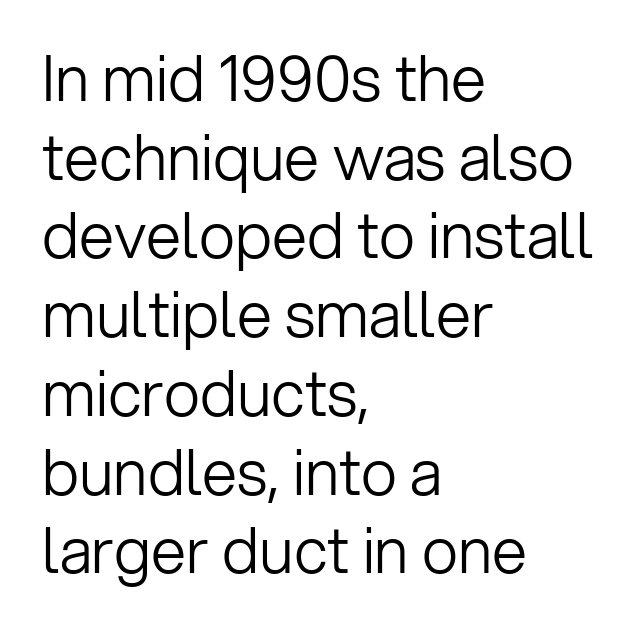
Caption: multi-line text, flush left, ragged right. Vertical spacing — default. Each letter's strokes conclude bluntly, with no projecting serifs. Designer's note — italics off, roman on. These glyphs show unthickened strokes, regular width or finer.
